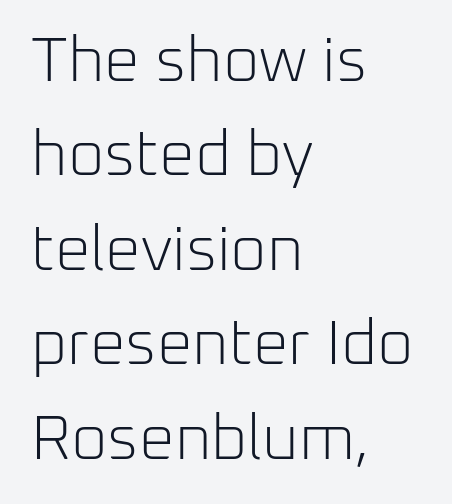
Has an underline been added? It has not. Caption: standard tracking, unaltered. The type family on display is of the sans-serif kind. If you drew a line through each stem, it would be perfectly vertical.
